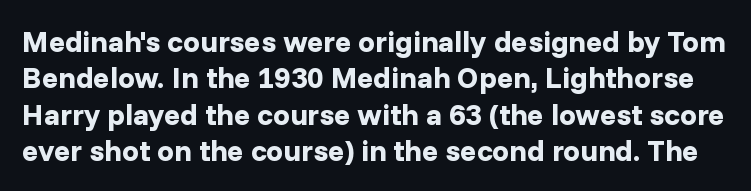
Q: Is the text bold? A: Yes.
Q: Is the text italic (slanted)? A: No, it is upright.
Q: Is the typeface a serif or a sans-serif typeface? A: Sans-serif.
Q: Is the text underlined? A: No.
Q: Is the spacing between letters normal or unusually wide? A: Normal.
Q: Width (condensed, normal, or wide)? A: Normal.
Q: Stroke contrast? A: Low.
Q: x-height? A: Medium.
Q: Monospaced? A: No.
